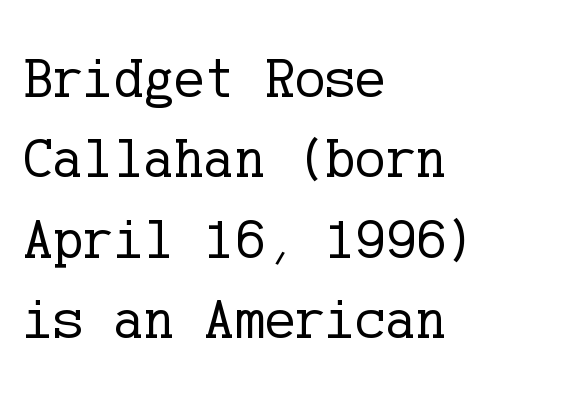
{"serif": "yes", "italic": "no", "bold": "no", "weight": "regular", "width": "normal", "stroke_contrast": "low", "x_height": "medium", "underline": "no", "align": "left", "line_spacing": "normal", "line_spacing_ratio": 1.41, "letter_spacing": "normal", "letter_spacing_em": 0.0, "glyph_px": 57}
